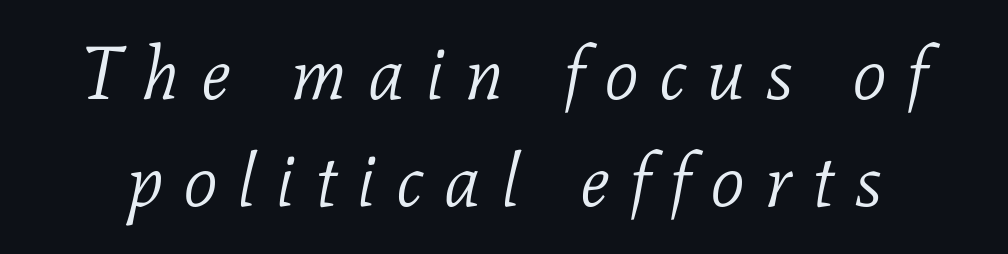
{"serif": "yes", "italic": "yes", "lean": "right", "slant_degrees": 11, "bold": "no", "weight": "light", "width": "normal", "stroke_contrast": "low", "x_height": "medium", "monospaced": "no", "underline": "no", "line_spacing": "normal", "line_spacing_ratio": 1.44, "letter_spacing": "wide", "letter_spacing_em": 0.28, "glyph_px": 74}
